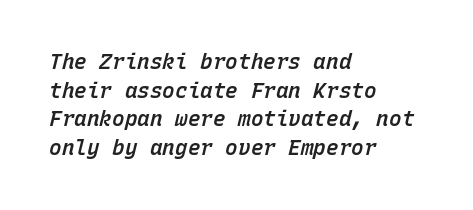
{"italic": "yes", "lean": "right", "slant_degrees": 15, "bold": "semi", "underline": "no", "align": "left", "line_spacing": "normal", "line_spacing_ratio": 1.36, "letter_spacing": "normal", "letter_spacing_em": 0.0, "glyph_px": 21}
